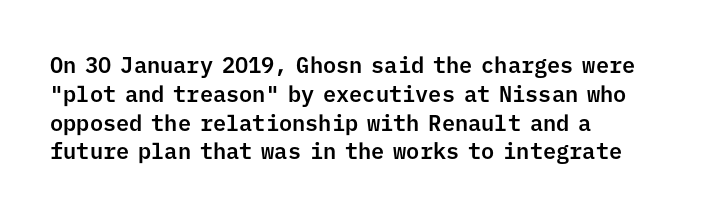
Q: Is the text italic (slanted)? A: No, it is upright.
Q: Is the text underlined? A: No.
Q: How is the paragraph aligned? A: Left-aligned.
Q: Is the spacing between letters normal or unusually wide? A: Normal.
Q: Is the spacing between lines tight, normal or loose? A: Normal.
